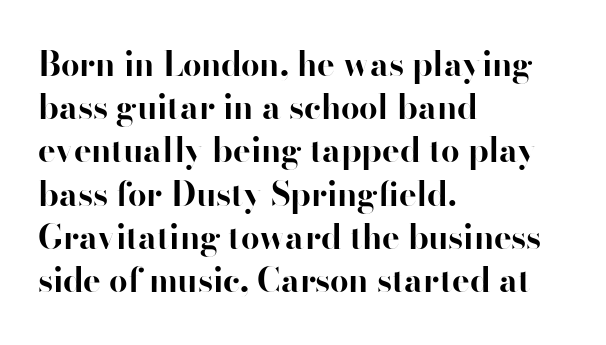
The image shows 33 px bold sans-serif type, upright; set left-aligned, normal line spacing (1.31x), normal letter spacing, not underlined; high stroke contrast and a small x-height.
